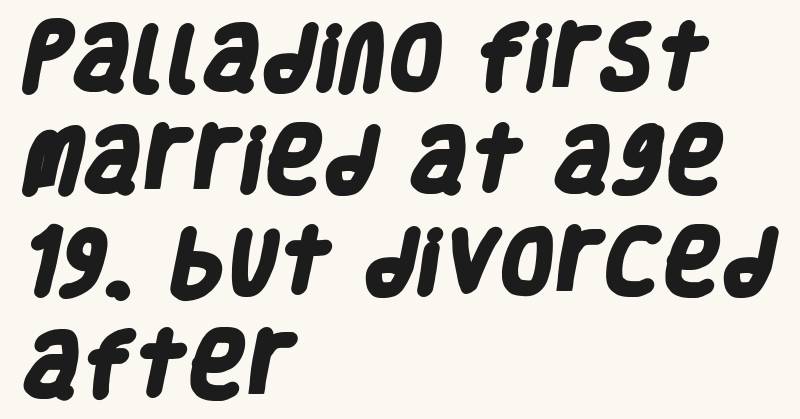
The image shows 71 px heavy, condensed sans-serif type; set left-aligned, normal line spacing (1.44x), normal letter spacing, not underlined; low stroke contrast and a large x-height.
